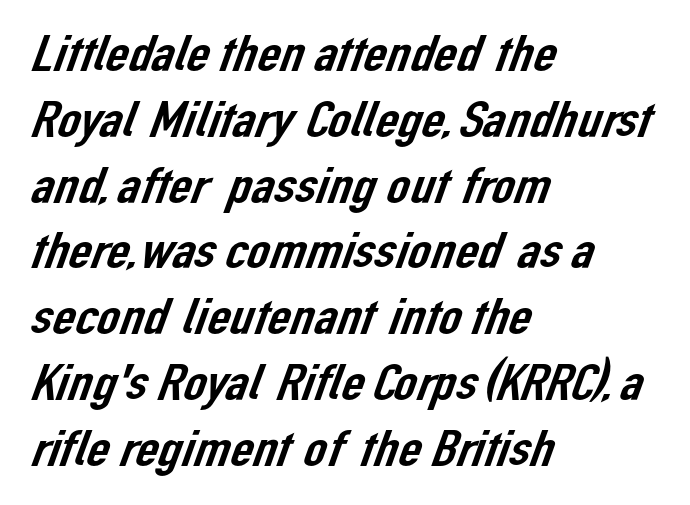
Q: Is the typeface a serif or a sans-serif typeface? A: Sans-serif.
Q: Is the text underlined? A: No.
Q: How is the paragraph aligned? A: Left-aligned.
Q: Is the spacing between letters normal or unusually wide? A: Normal.
Q: Is the spacing between lines tight, normal or loose? A: Normal.
Q: Width (condensed, normal, or wide)? A: Normal.
Q: Stroke contrast? A: Low.
Q: x-height? A: Medium.
Q: Monospaced? A: No.
